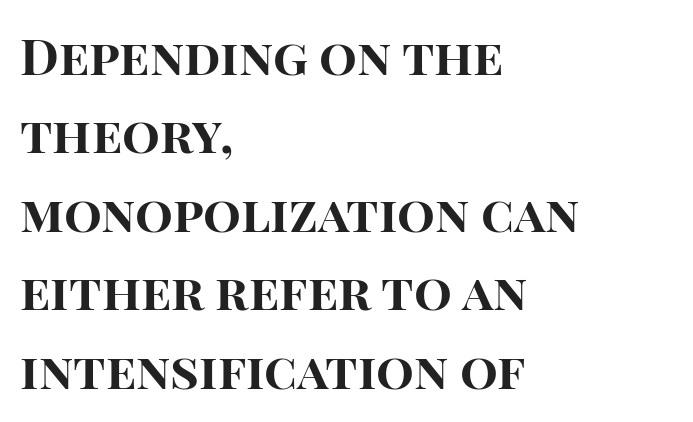
Q: Is the text bold? A: Yes.
Q: Is the text italic (slanted)? A: No, it is upright.
Q: Is the typeface a serif or a sans-serif typeface? A: Sans-serif.
Q: Is the text underlined? A: No.
Q: How is the paragraph aligned? A: Left-aligned.
Q: Is the spacing between letters normal or unusually wide? A: Normal.
Q: Is the spacing between lines tight, normal or loose? A: Normal.
Q: Width (condensed, normal, or wide)? A: Normal.
Q: Stroke contrast? A: High.
Q: x-height? A: Large.
Q: Monospaced? A: No.
